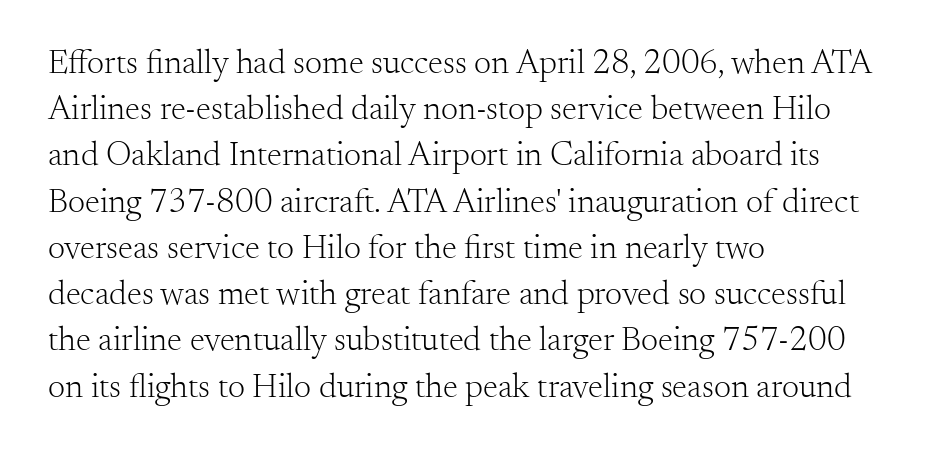
Q: Is the text bold? A: No.
Q: Is the text italic (slanted)? A: No, it is upright.
Q: Is the typeface a serif or a sans-serif typeface? A: Serif.
Q: Is the text underlined? A: No.
Q: How is the paragraph aligned? A: Left-aligned.
Q: Is the spacing between letters normal or unusually wide? A: Normal.
Q: Is the spacing between lines tight, normal or loose? A: Normal.
Q: Width (condensed, normal, or wide)? A: Normal.
Q: Stroke contrast? A: Medium.
Q: x-height? A: Small.
Q: Monospaced? A: No.
